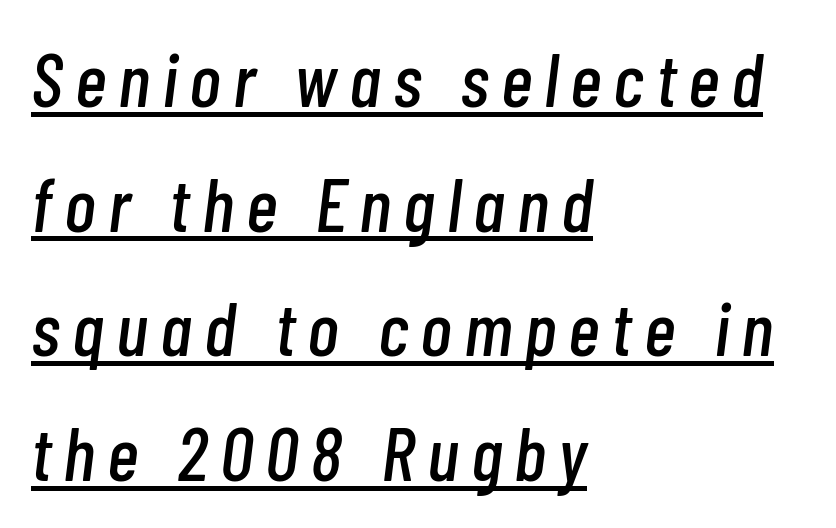
The lines in this sample share a left origin and differ only in where they stop. Tall strokes in this sample are angled rather than plumb. Vertically, the passage feels balanced, rows spaced as you'd expect. Character widths vary here, with narrow letters taking less room than wide ones. The face used here appears with an underline applied.
